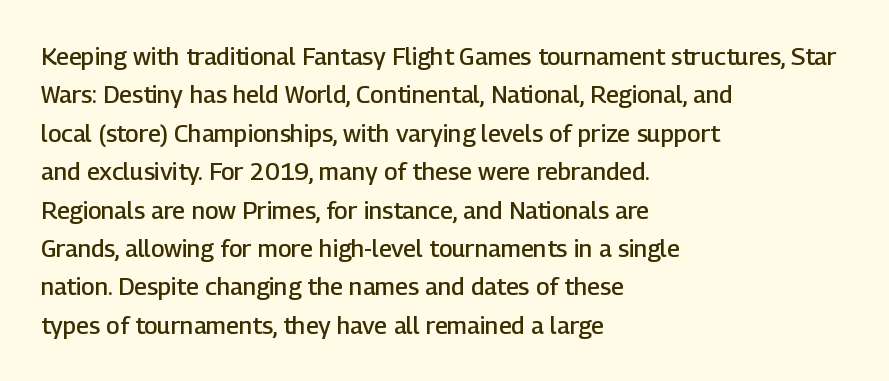
The rendering uses a moderate line-height, typical for paragraphs. How heavy is the stroke? Medium-heavy — a semibold, shy of bold. In CSS terms this would be text-align: left. The glyphs are unaccompanied by any horizontal stroke below them.
